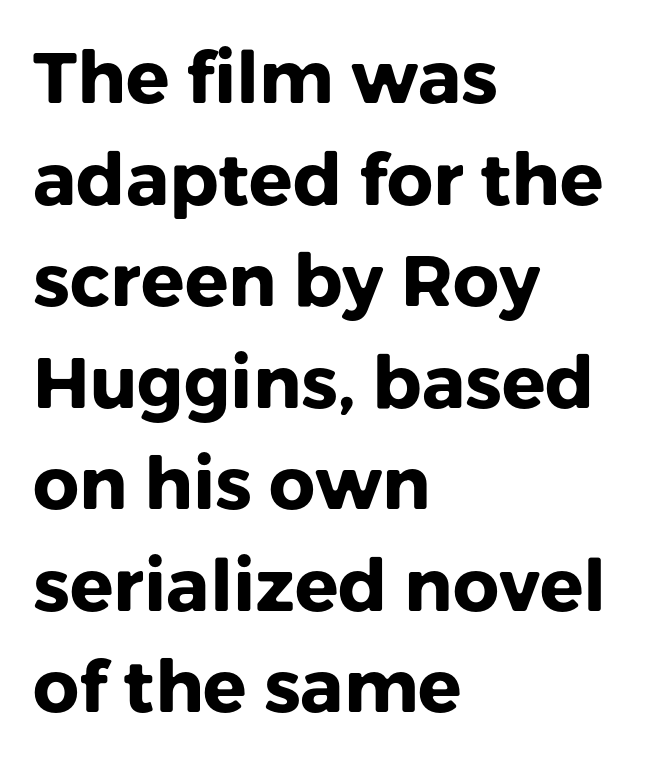
This rendering employs a face without finishing strokes, i.e., a sans-serif. Think of a printed novel: that variable character pitch is what you see here. These lines were composed using upright roman letters. These lines sit exactly where default settings would place them. Its strokes are broad and dark, the hallmark of bold type.
